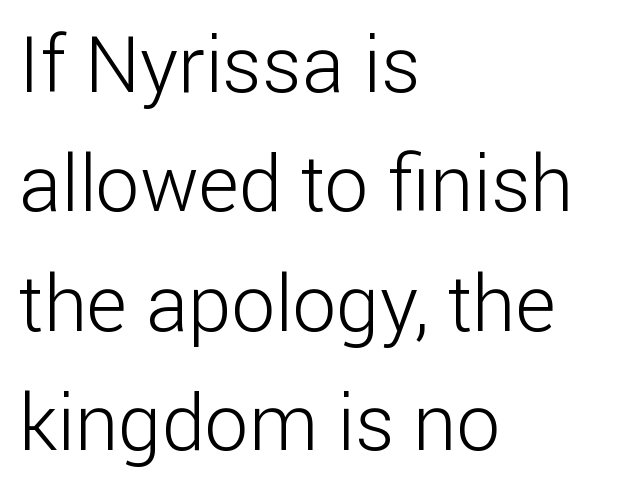
Q: Is the text bold? A: No.
Q: Is the text italic (slanted)? A: No, it is upright.
Q: Is the typeface a serif or a sans-serif typeface? A: Sans-serif.
Q: Is the text underlined? A: No.
Q: How is the paragraph aligned? A: Left-aligned.
Q: Is the spacing between letters normal or unusually wide? A: Normal.
Q: Is the spacing between lines tight, normal or loose? A: Normal.
Q: Width (condensed, normal, or wide)? A: Normal.
Q: Stroke contrast? A: Low.
Q: x-height? A: Medium.
Q: Monospaced? A: No.
